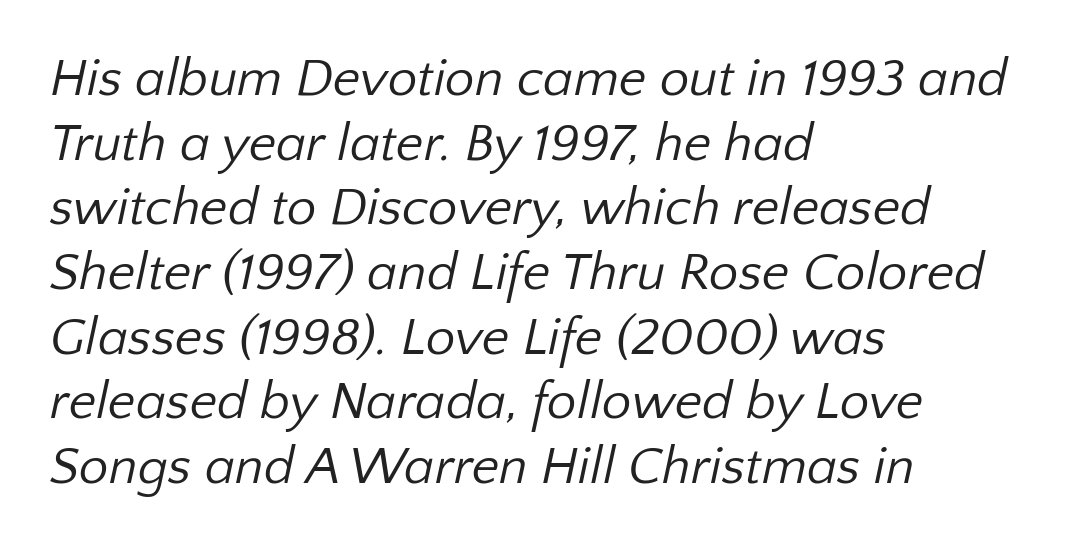
The image shows 53 px regular-weight sans-serif type; set left-aligned, line spacing 1.22x, normal letter spacing, not underlined; low stroke contrast and a medium x-height.
